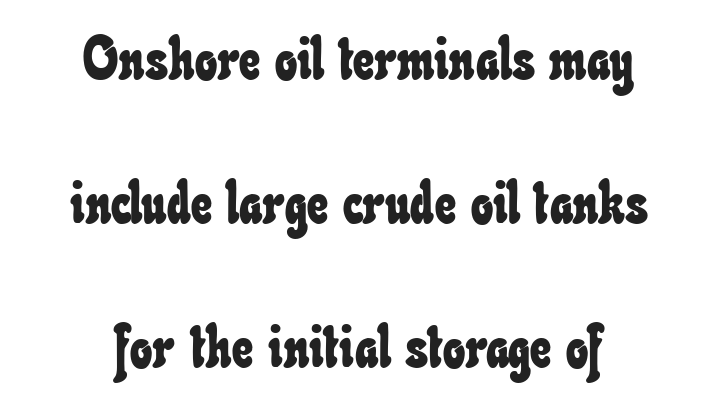
Underlining? Definitely not there. Proportional: the letters do not fall into vertical columns. Vertical spacing — loose. Compared with typical body copy, the letter spacing here is the same.
